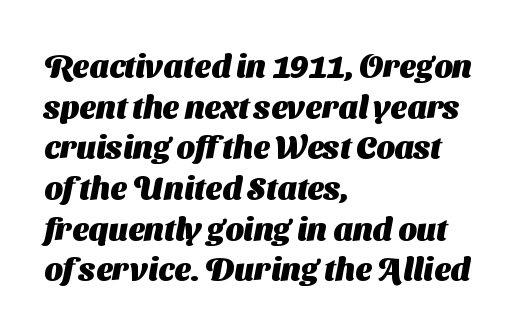
{"serif": "no", "bold": "yes", "weight": "heavy", "width": "normal", "stroke_contrast": "medium", "x_height": "medium", "monospaced": "no", "underline": "no", "align": "left", "line_spacing": "normal", "line_spacing_ratio": 1.27, "letter_spacing": "normal", "letter_spacing_em": 0.0, "glyph_px": 32}
